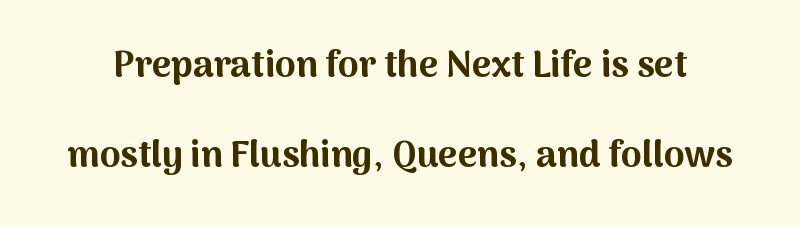
The line-height multiplier appears high, well above default. As a designer I'd log this as weight 700, bold. The face used here is proportionally spaced, like ordinary book or web type. Nobody touched the tracking dial on this one. Are there feet on the stems? There aren't — it's a sans. Descenders hang freely into open space.
